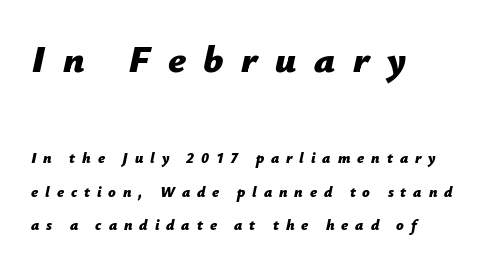
The lettering tilts uniformly, giving the passage an italic look. Typographic density is high because the face is bold. You get the large type first, then a drop to smaller type. Character widths vary here, with narrow letters taking less room than wide ones. Each row of text sits above clean, open space. One glance says open: line gaps are wider than usual.
